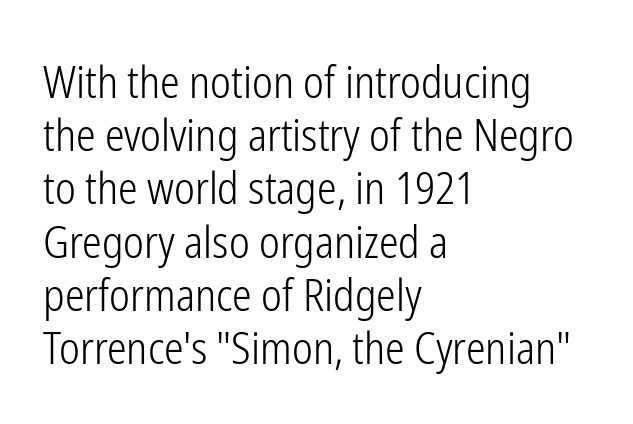
{"serif": "no", "italic": "no", "bold": "no", "weight": "light", "width": "condensed", "stroke_contrast": "low", "x_height": "medium", "monospaced": "no", "underline": "no", "align": "left", "line_spacing_ratio": 1.21, "letter_spacing": "normal", "letter_spacing_em": 0.0, "glyph_px": 44}
